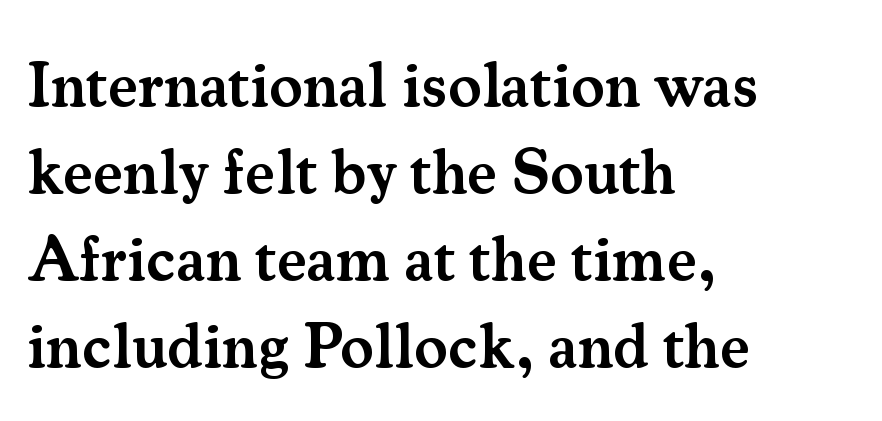
In terms of posture, this sample is upright. This rendering leaves character spacing at its baseline value. Vertical spacing — default. Short and long lines alike share a common starting point at left. Any mark beneath the type? The region is blank. Unlike a clean sans, this face finishes its strokes with serifs.
